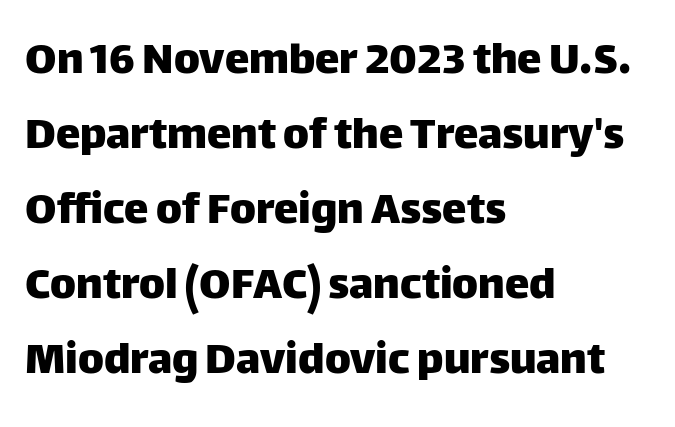
{"serif": "no", "italic": "no", "width": "normal", "stroke_contrast": "low", "x_height": "large", "monospaced": "no", "underline": "no", "align": "left", "line_spacing": "normal", "line_spacing_ratio": 1.53, "letter_spacing": "normal", "letter_spacing_em": 0.0, "glyph_px": 49}
